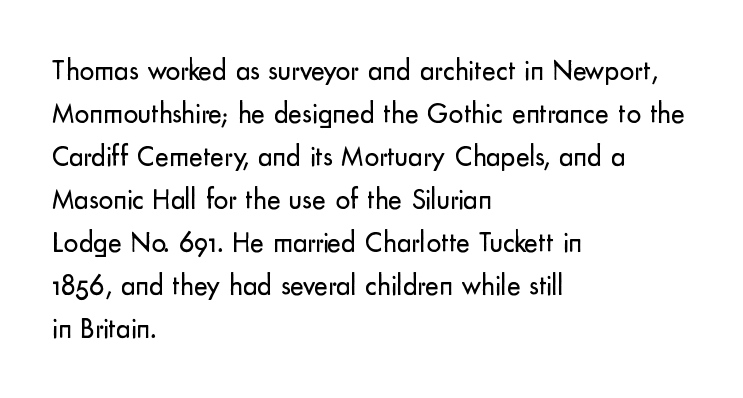
Q: Is the text bold? A: No.
Q: Is the text italic (slanted)? A: No, it is upright.
Q: Is the typeface a serif or a sans-serif typeface? A: Sans-serif.
Q: Is the text underlined? A: No.
Q: How is the paragraph aligned? A: Left-aligned.
Q: Is the spacing between letters normal or unusually wide? A: Normal.
Q: Is the spacing between lines tight, normal or loose? A: Normal.
Q: Width (condensed, normal, or wide)? A: Normal.
Q: Stroke contrast? A: Low.
Q: x-height? A: Small.
Q: Monospaced? A: No.
